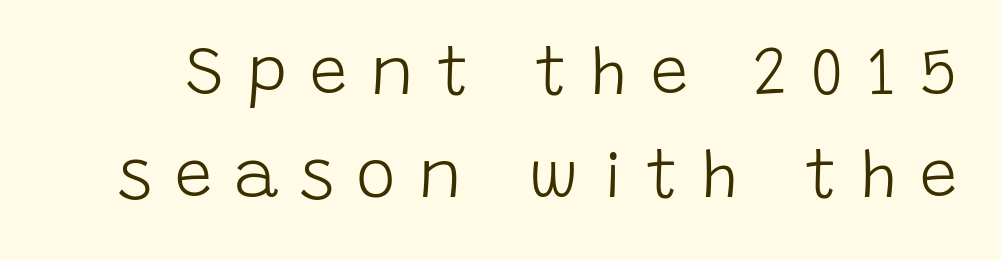
The image shows 67 px light sans-serif type, upright; set normal line spacing (1.54x), unusually wide letter spacing (+0.34 em), not underlined; low stroke contrast and a large x-height.
